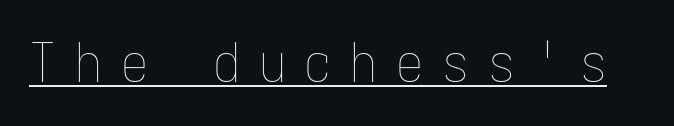
{"italic": "no", "bold": "no", "weight": "thin", "width": "condensed", "stroke_contrast": "low", "x_height": "medium", "underline": "yes", "letter_spacing": "wide", "letter_spacing_em": 0.35, "glyph_px": 54}
